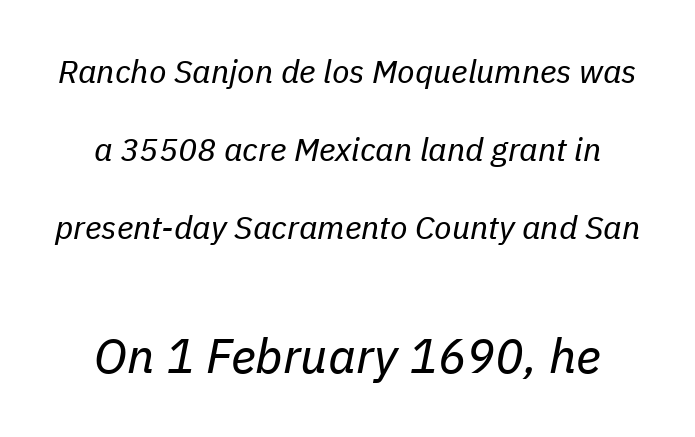
Q: Is the text bold? A: No.
Q: Is the text italic (slanted)? A: Yes, it leans right by about 11 degrees.
Q: Is the text underlined? A: No.
Q: Is the spacing between letters normal or unusually wide? A: Normal.
Q: Is the spacing between lines tight, normal or loose? A: Loose.
Q: Which block of text is set in a larger size, the first (top) or the second (bottom)? A: The second (bottom) one.
Q: Width (condensed, normal, or wide)? A: Normal.
Q: Stroke contrast? A: Low.
Q: x-height? A: Medium.
Q: Monospaced? A: No.
